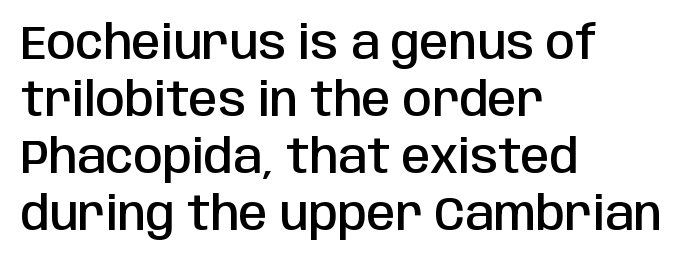
The image shows 47 px semibold, condensed sans-serif type, upright; set left-aligned, line spacing 1.21x, normal letter spacing, not underlined; low stroke contrast and a large x-height.
